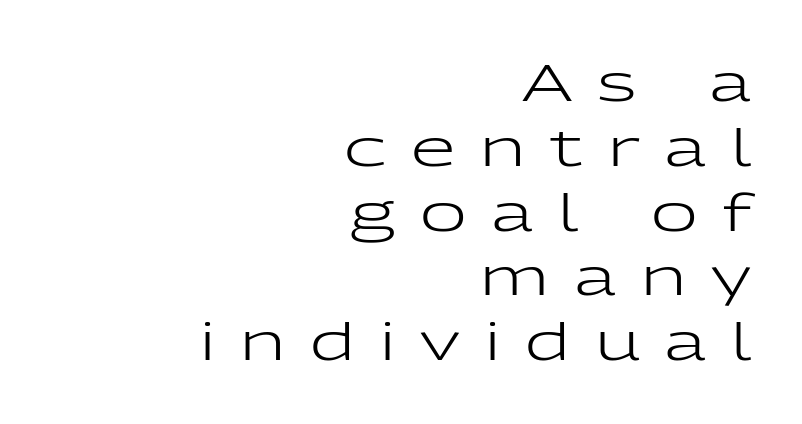
It's the straight-up-and-down kind of type. The weight tops out at a normal text grade. A clean baseline with only descenders dipping below it. To sum up the face: it is a sans, with no serifs. Spacing verdict: proportional, widths tailored to each character.
